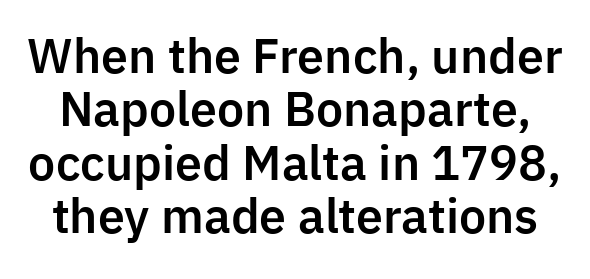
Q: Is the text italic (slanted)? A: No, it is upright.
Q: Is the typeface a serif or a sans-serif typeface? A: Sans-serif.
Q: Is the text underlined? A: No.
Q: Is the spacing between letters normal or unusually wide? A: Normal.
Q: Width (condensed, normal, or wide)? A: Normal.
Q: Stroke contrast? A: Low.
Q: x-height? A: Medium.
Q: Monospaced? A: No.
